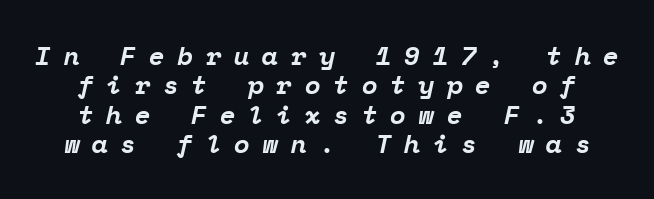
{"italic": "yes", "lean": "right", "slant_degrees": 12, "bold": "yes", "underline": "no", "line_spacing": "tight", "line_spacing_ratio": 1.13, "letter_spacing": "wide", "letter_spacing_em": 0.48, "glyph_px": 26}
